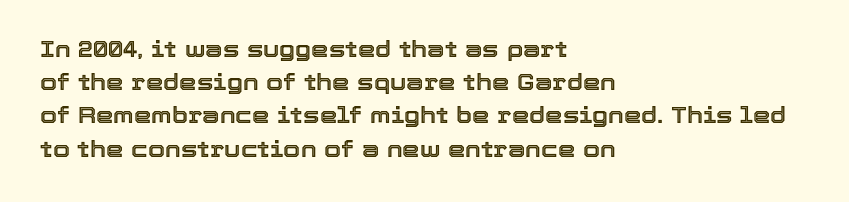
Q: Is the text italic (slanted)? A: No, it is upright.
Q: Is the text underlined? A: No.
Q: How is the paragraph aligned? A: Left-aligned.
Q: Is the spacing between letters normal or unusually wide? A: Normal.
Q: Is the spacing between lines tight, normal or loose? A: Normal.
